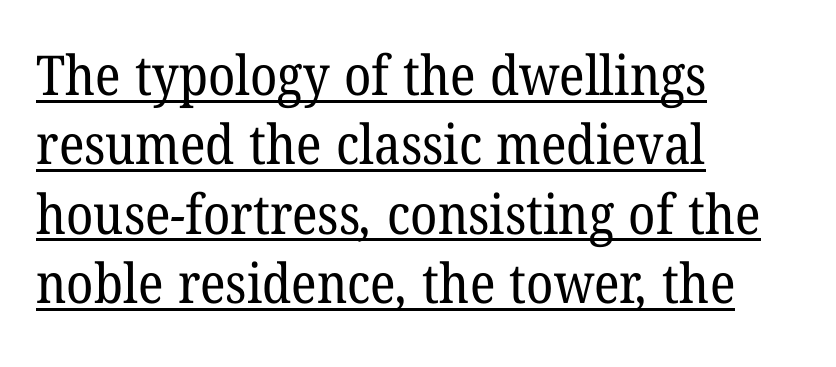
{"serif": "yes", "bold": "no", "weight": "regular", "width": "normal", "stroke_contrast": "low", "x_height": "medium", "monospaced": "no", "underline": "yes", "align": "left", "line_spacing": "normal", "line_spacing_ratio": 1.26, "letter_spacing": "normal", "letter_spacing_em": 0.0, "glyph_px": 55}
